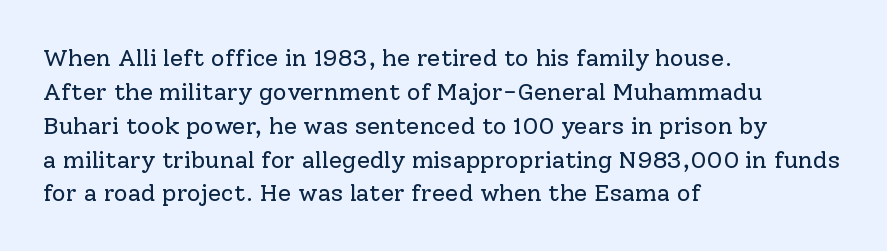
{"italic": "no", "bold": "no", "underline": "no", "align": "left", "line_spacing": "normal", "line_spacing_ratio": 1.41, "letter_spacing": "normal", "letter_spacing_em": 0.0, "glyph_px": 24}
